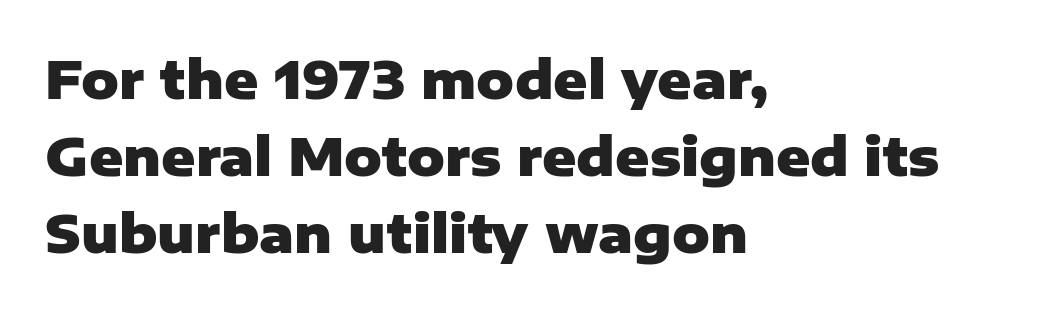
The image shows 52 px heavy sans-serif type, upright; set left-aligned, normal line spacing (1.48x), normal letter spacing, not underlined; low stroke contrast and a medium x-height.
